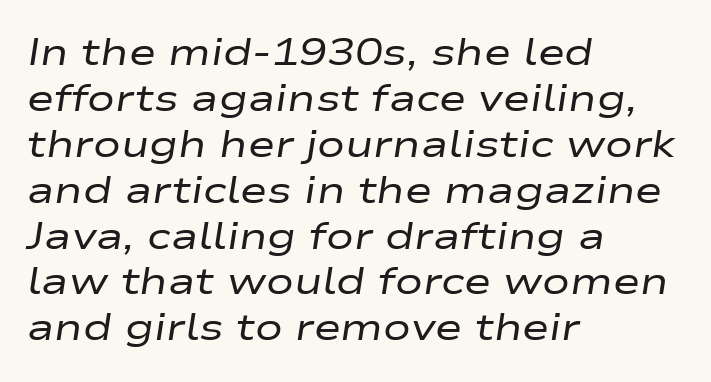
The image shows 37 px regular-weight, wide type, italic (leaning right); set left-aligned, line spacing 1.24x, normal letter spacing, not underlined; low stroke contrast and a medium x-height.
